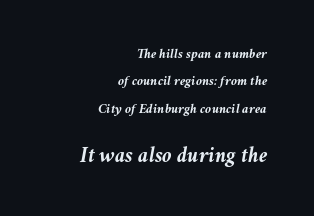
{"italic": "yes", "lean": "right", "slant_degrees": 11, "bold": "yes", "underline": "no", "align": "right", "line_spacing": "loose", "line_spacing_ratio": 1.95, "letter_spacing": "normal", "letter_spacing_em": 0.0, "larger_block": "second", "size_ratio": 1.57, "glyph_px": 22}
